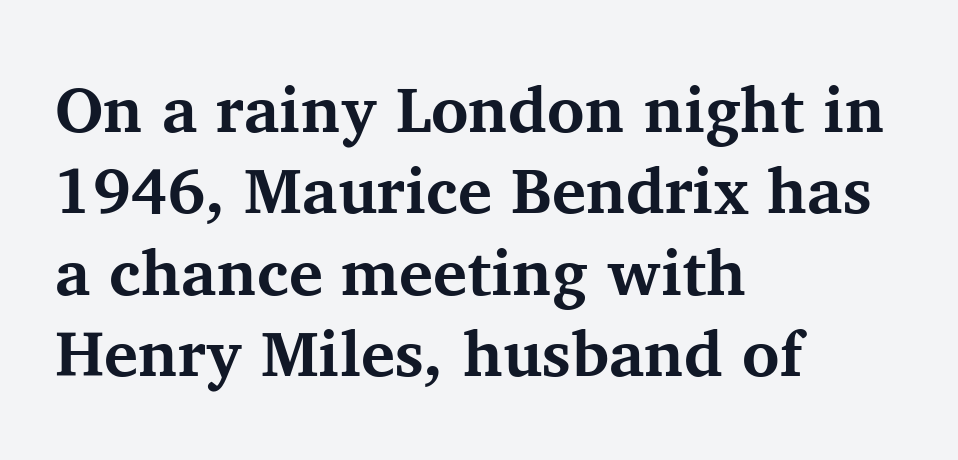
The image shows 64 px bold serif type, upright; set left-aligned, normal line spacing (1.27x), normal letter spacing, not underlined; medium stroke contrast and a medium x-height.
